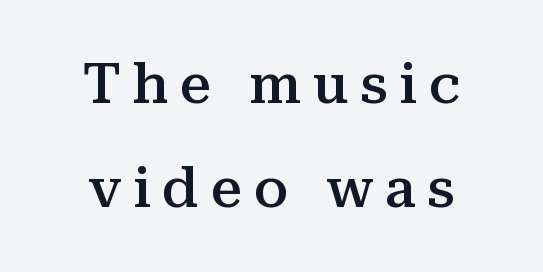
Q: Is the text bold? A: Semi-bold.
Q: Is the text italic (slanted)? A: No, it is upright.
Q: Is the typeface a serif or a sans-serif typeface? A: Serif.
Q: Is the text underlined? A: No.
Q: Is the spacing between letters normal or unusually wide? A: Unusually wide.
Q: Width (condensed, normal, or wide)? A: Normal.
Q: Stroke contrast? A: Medium.
Q: x-height? A: Medium.
Q: Monospaced? A: No.
